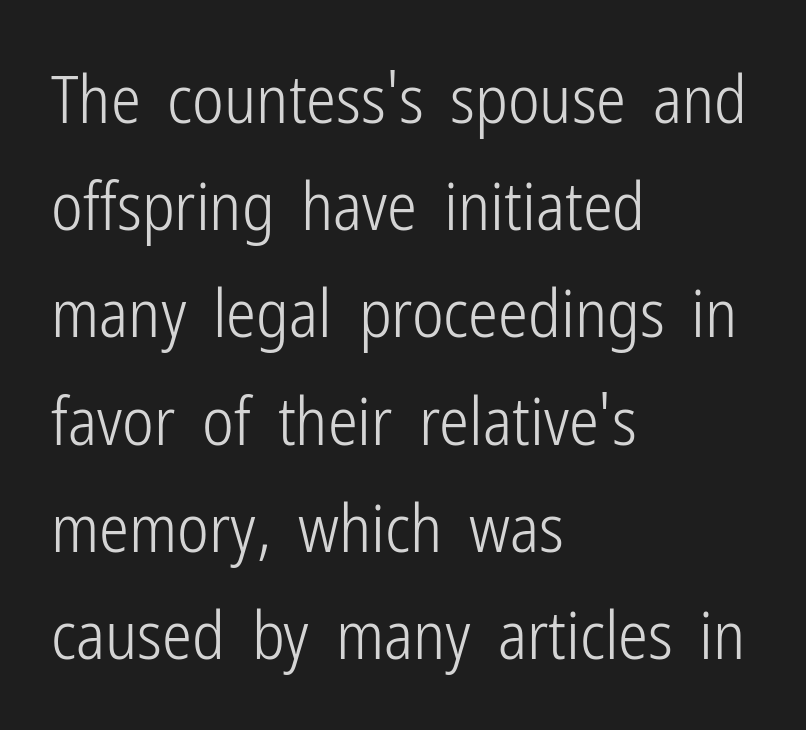
A normal amount of white space separates one row of letters from the next. The face used here is proportionally spaced, like ordinary book or web type. The rag falls on the right side of this text block. Lines of text with bare space underneath.
